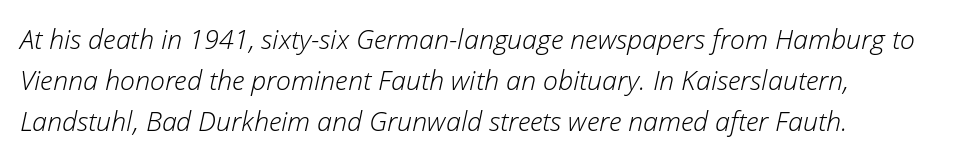
Q: Is the text bold? A: No.
Q: Is the text italic (slanted)? A: Yes, it leans right by about 12 degrees.
Q: Is the text underlined? A: No.
Q: Is the spacing between letters normal or unusually wide? A: Normal.
Q: Is the spacing between lines tight, normal or loose? A: Normal.
